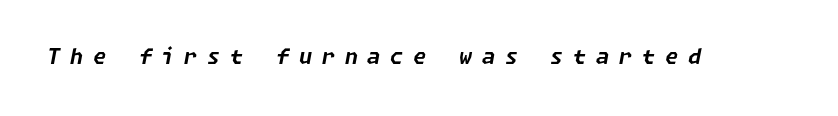
{"italic": "yes", "lean": "right", "slant_degrees": 11, "bold": "yes", "underline": "no", "letter_spacing": "wide", "letter_spacing_em": 0.47, "glyph_px": 21}
